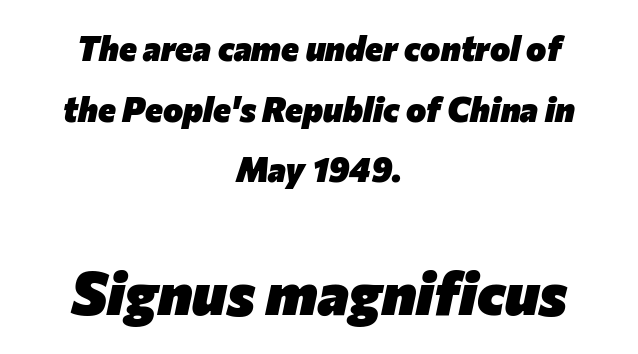
The setting favours the middle, as headings and verse often do. Posture: slanted. Bold? Absolutely — the strokes are thick and heavy. Is this a fixed-width face? No — the glyphs have proportional, varying widths. Nobody touched the tracking dial on this one.
